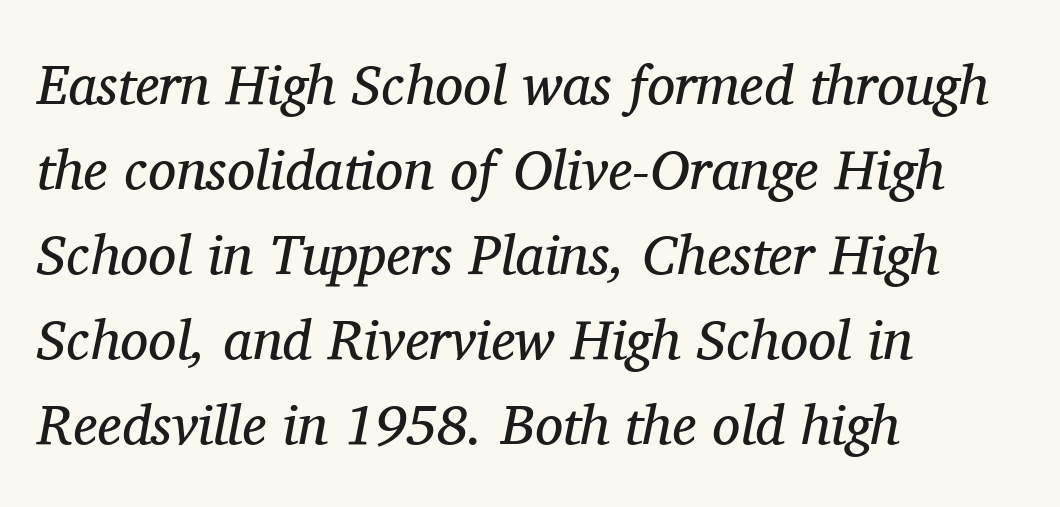
Q: Is the text bold? A: No.
Q: Is the text italic (slanted)? A: Yes, it leans right by about 11 degrees.
Q: Is the typeface a serif or a sans-serif typeface? A: Serif.
Q: Is the text underlined? A: No.
Q: How is the paragraph aligned? A: Left-aligned.
Q: Is the spacing between letters normal or unusually wide? A: Normal.
Q: Is the spacing between lines tight, normal or loose? A: Normal.
Q: Width (condensed, normal, or wide)? A: Normal.
Q: Stroke contrast? A: Medium.
Q: x-height? A: Medium.
Q: Monospaced? A: No.
